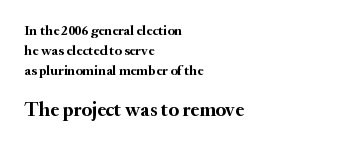
Q: Is the text bold? A: Yes.
Q: Is the text italic (slanted)? A: No, it is upright.
Q: Is the text underlined? A: No.
Q: How is the paragraph aligned? A: Left-aligned.
Q: Is the spacing between letters normal or unusually wide? A: Normal.
Q: Is the spacing between lines tight, normal or loose? A: Normal.
Q: Which block of text is set in a larger size, the first (top) or the second (bottom)? A: The second (bottom) one.
